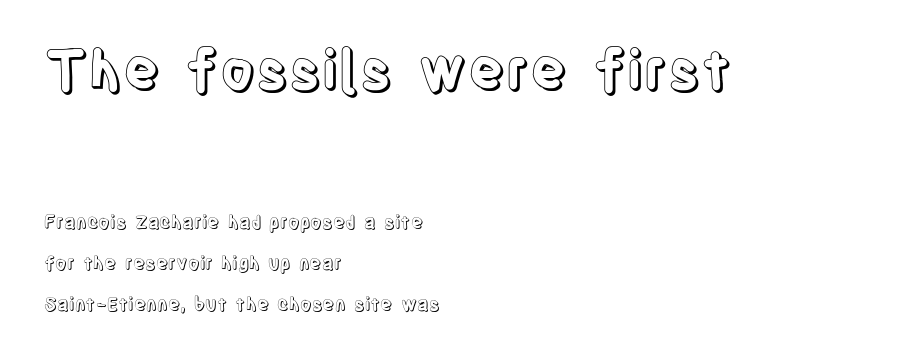
Q: Is the text italic (slanted)? A: No, it is upright.
Q: Is the text underlined? A: No.
Q: How is the paragraph aligned? A: Left-aligned.
Q: Is the spacing between letters normal or unusually wide? A: Normal.
Q: Is the spacing between lines tight, normal or loose? A: Loose.
Q: Which block of text is set in a larger size, the first (top) or the second (bottom)? A: The first (top) one.
Q: Width (condensed, normal, or wide)? A: Condensed.
Q: x-height? A: Large.
Q: Monospaced? A: No.
